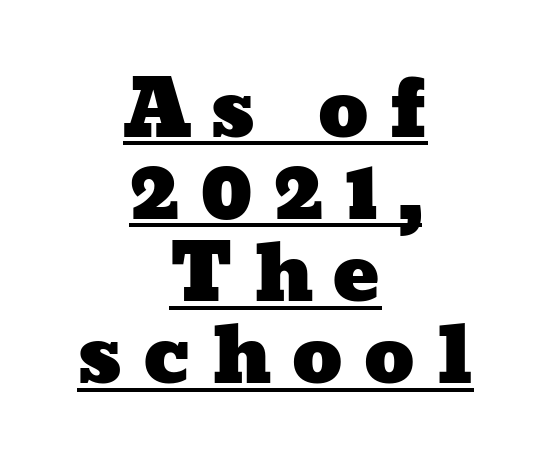
Horizontally, the lines are justified to the midpoint only. The passage shown stacks its lines with hardly any gap. The face used here is rendered with a markedly widened letterfit. Underline: present. A typesetter would call this proportional, since set widths differ per character.
